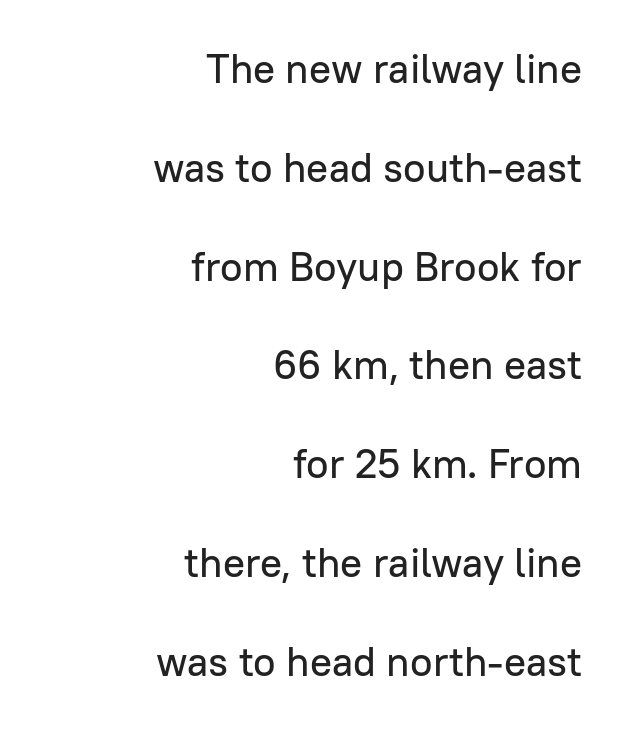
{"serif": "no", "italic": "no", "width": "normal", "stroke_contrast": "low", "x_height": "medium", "monospaced": "no", "underline": "no", "align": "right", "line_spacing": "loose", "line_spacing_ratio": 2.41, "letter_spacing": "normal", "letter_spacing_em": 0.0, "glyph_px": 41}
